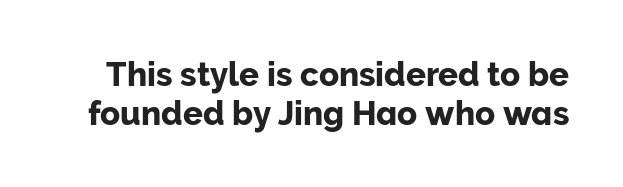
{"serif": "no", "italic": "no", "width": "normal", "stroke_contrast": "low", "x_height": "medium", "monospaced": "no", "underline": "no", "line_spacing_ratio": 1.18, "letter_spacing": "normal", "letter_spacing_em": 0.0, "glyph_px": 33}
